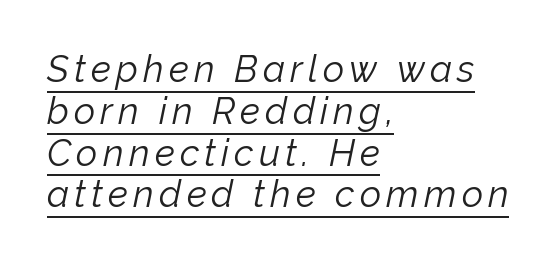
Character widths vary here, with narrow letters taking less room than wide ones. The font is comparable to plain body text, perhaps lighter. In terms of leading, this rendering errs on the cramped side. Leftover space on each line is placed entirely after the last word. This sample carries an underscore along the baseline area.
